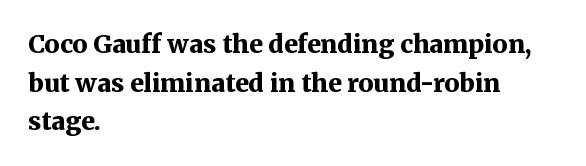
The image shows 25 px bold type, upright; set left-aligned, normal line spacing (1.55x), normal letter spacing, not underlined.
